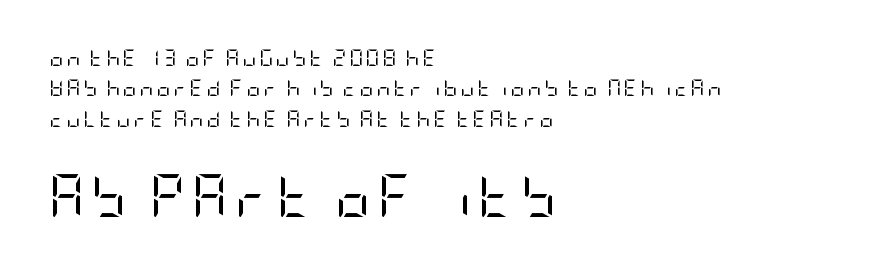
Stroke thickness stays within the range of a standard reading face or lighter. The typeface chosen for these lines omits serifs. Size contrast runs from small at the top to large at the bottom. The zone under the glyphs is completely vacant.
